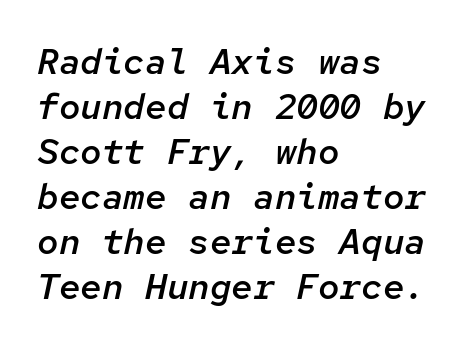
{"italic": "yes", "lean": "right", "slant_degrees": 12, "bold": "semi", "weight": "semibold", "width": "normal", "stroke_contrast": "low", "x_height": "medium", "monospaced": "yes", "underline": "no", "align": "left", "line_spacing": "normal", "line_spacing_ratio": 1.25, "letter_spacing": "normal", "letter_spacing_em": 0.0, "glyph_px": 36}
